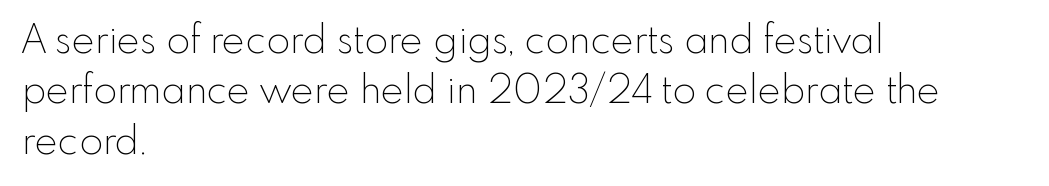
The space beneath each line is pristine and unruled. Regular leading. Is this a heavy cut? Hardly; it is regular or lighter. Spacing verdict: proportional, widths tailored to each character. These lines are composed in type without serifs.
